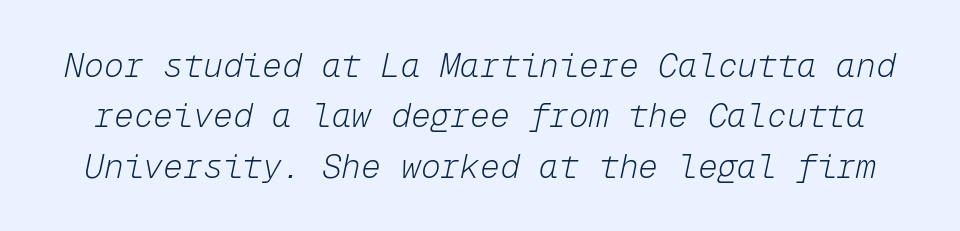
Q: Is the text bold? A: No.
Q: Is the text italic (slanted)? A: Yes, it leans right by about 12 degrees.
Q: Is the text underlined? A: No.
Q: Is the spacing between letters normal or unusually wide? A: Normal.
Q: Is the spacing between lines tight, normal or loose? A: Normal.
Q: Width (condensed, normal, or wide)? A: Normal.
Q: Stroke contrast? A: Low.
Q: x-height? A: Medium.
Q: Monospaced? A: Yes.
